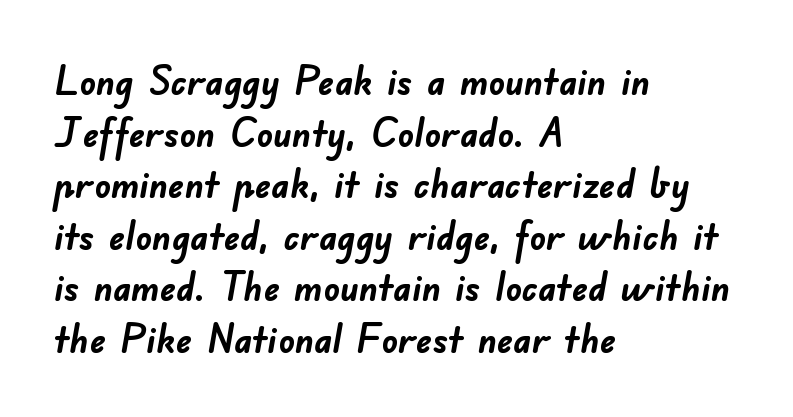
The letterforms sit shoulder to shoulder at normal distance. Spacing verdict: proportional, widths tailored to each character. Descenders are the only things crossing below the line. Every row of glyphs begins at an identical x-position on the left. Does the leading feel generous? No, just average. Stroke terminals: plain, sans-serif.
